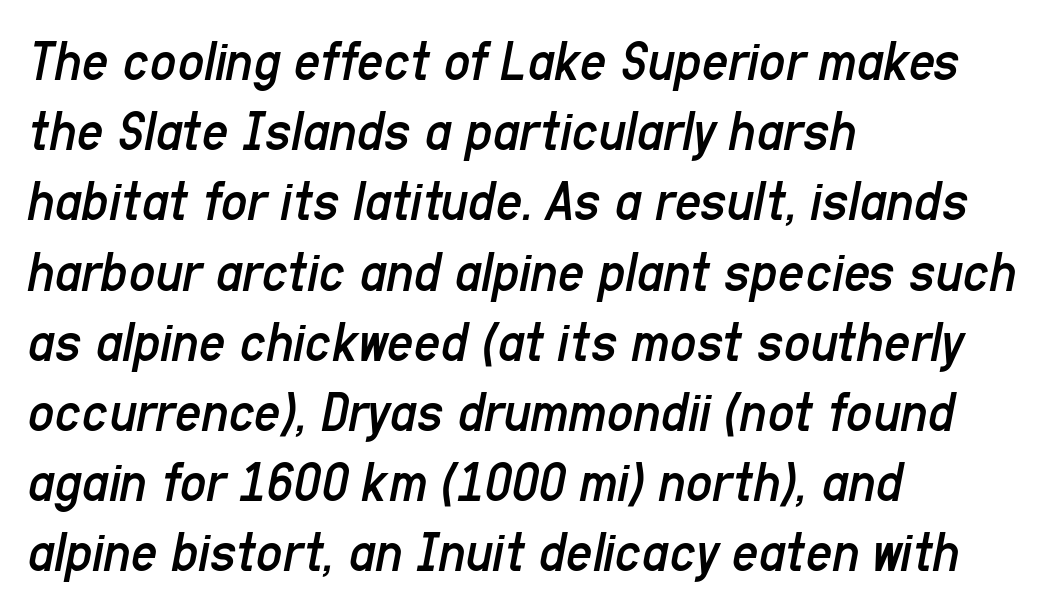
Q: Is the text bold? A: No.
Q: Is the text italic (slanted)? A: Yes, it leans right by about 11 degrees.
Q: Is the text underlined? A: No.
Q: How is the paragraph aligned? A: Left-aligned.
Q: Is the spacing between letters normal or unusually wide? A: Normal.
Q: Width (condensed, normal, or wide)? A: Condensed.
Q: Stroke contrast? A: Low.
Q: x-height? A: Medium.
Q: Monospaced? A: No.
